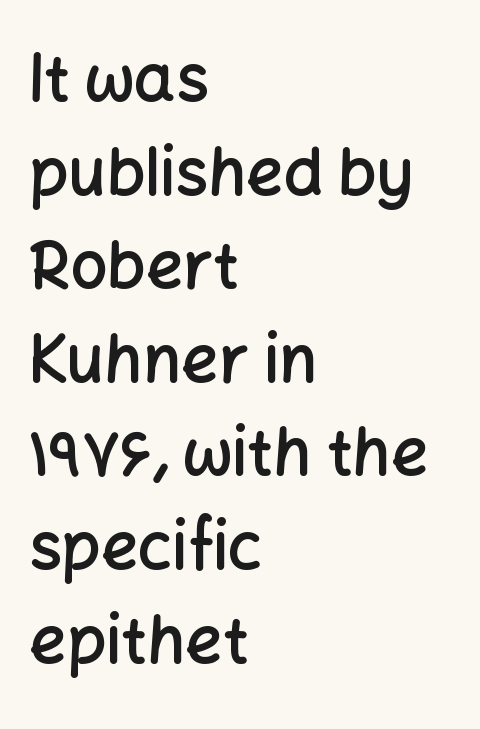
Q: Is the text bold? A: Semi-bold.
Q: Is the text italic (slanted)? A: No, it is upright.
Q: Is the typeface a serif or a sans-serif typeface? A: Sans-serif.
Q: Is the text underlined? A: No.
Q: How is the paragraph aligned? A: Left-aligned.
Q: Is the spacing between letters normal or unusually wide? A: Normal.
Q: Is the spacing between lines tight, normal or loose? A: Normal.
Q: Width (condensed, normal, or wide)? A: Normal.
Q: Stroke contrast? A: Low.
Q: x-height? A: Medium.
Q: Monospaced? A: No.
